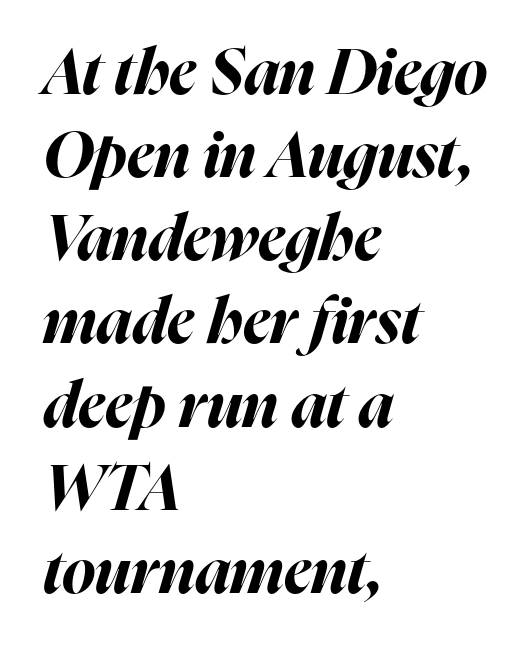
Q: Is the text bold? A: Yes.
Q: Is the text italic (slanted)? A: Yes, it leans right by about 16 degrees.
Q: Is the text underlined? A: No.
Q: How is the paragraph aligned? A: Left-aligned.
Q: Is the spacing between letters normal or unusually wide? A: Normal.
Q: Is the spacing between lines tight, normal or loose? A: Normal.
Q: Width (condensed, normal, or wide)? A: Normal.
Q: Stroke contrast? A: High.
Q: x-height? A: Medium.
Q: Monospaced? A: No.
